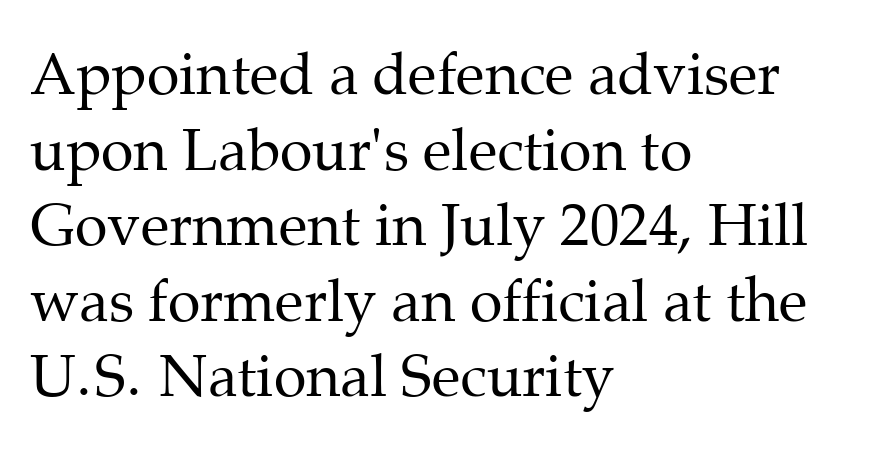
Q: Is the text bold? A: No.
Q: Is the text italic (slanted)? A: No, it is upright.
Q: Is the typeface a serif or a sans-serif typeface? A: Serif.
Q: Is the text underlined? A: No.
Q: How is the paragraph aligned? A: Left-aligned.
Q: Is the spacing between letters normal or unusually wide? A: Normal.
Q: Is the spacing between lines tight, normal or loose? A: Normal.
Q: Width (condensed, normal, or wide)? A: Normal.
Q: Stroke contrast? A: Medium.
Q: x-height? A: Medium.
Q: Monospaced? A: No.
